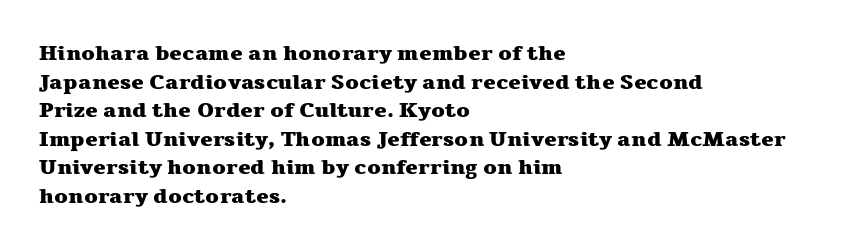
Q: Is the text bold? A: Yes.
Q: Is the text italic (slanted)? A: No, it is upright.
Q: Is the text underlined? A: No.
Q: How is the paragraph aligned? A: Left-aligned.
Q: Is the spacing between letters normal or unusually wide? A: Normal.
Q: Is the spacing between lines tight, normal or loose? A: Normal.
